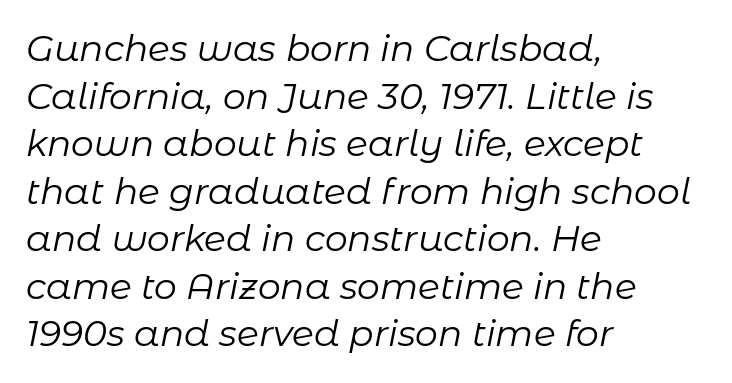
Q: Is the text bold? A: No.
Q: Is the text italic (slanted)? A: Yes, it leans right by about 11 degrees.
Q: Is the text underlined? A: No.
Q: How is the paragraph aligned? A: Left-aligned.
Q: Is the spacing between letters normal or unusually wide? A: Normal.
Q: Is the spacing between lines tight, normal or loose? A: Normal.
Q: Width (condensed, normal, or wide)? A: Normal.
Q: Stroke contrast? A: Low.
Q: x-height? A: Medium.
Q: Monospaced? A: No.
